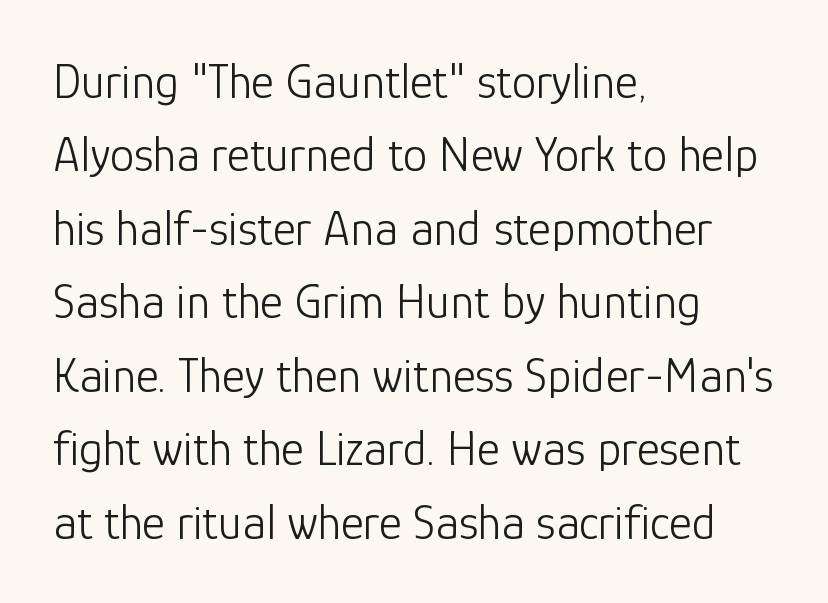
The image shows 49 px light sans-serif type, upright; set left-aligned, normal line spacing (1.5x), normal letter spacing, not underlined; low stroke contrast and a medium x-height.
